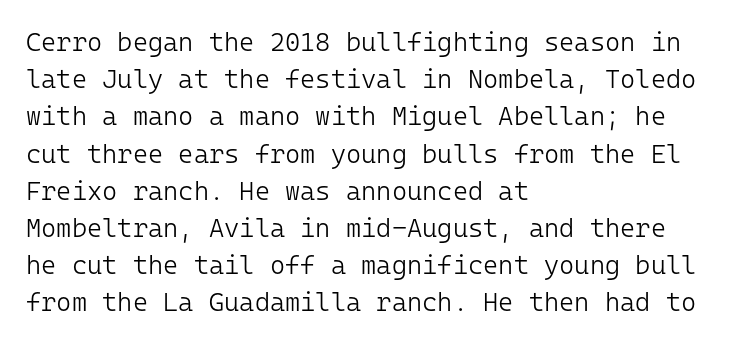
Q: Is the text bold? A: No.
Q: Is the text italic (slanted)? A: No, it is upright.
Q: Is the text underlined? A: No.
Q: How is the paragraph aligned? A: Left-aligned.
Q: Is the spacing between letters normal or unusually wide? A: Normal.
Q: Is the spacing between lines tight, normal or loose? A: Normal.
